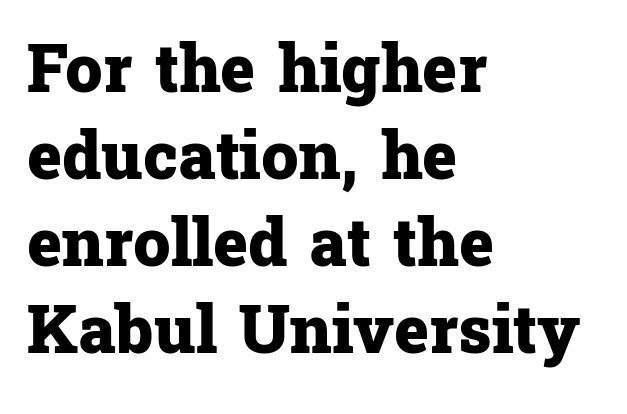
The image shows 66 px heavy serif type, upright; set left-aligned, normal line spacing (1.32x), normal letter spacing, not underlined; low stroke contrast and a medium x-height.
